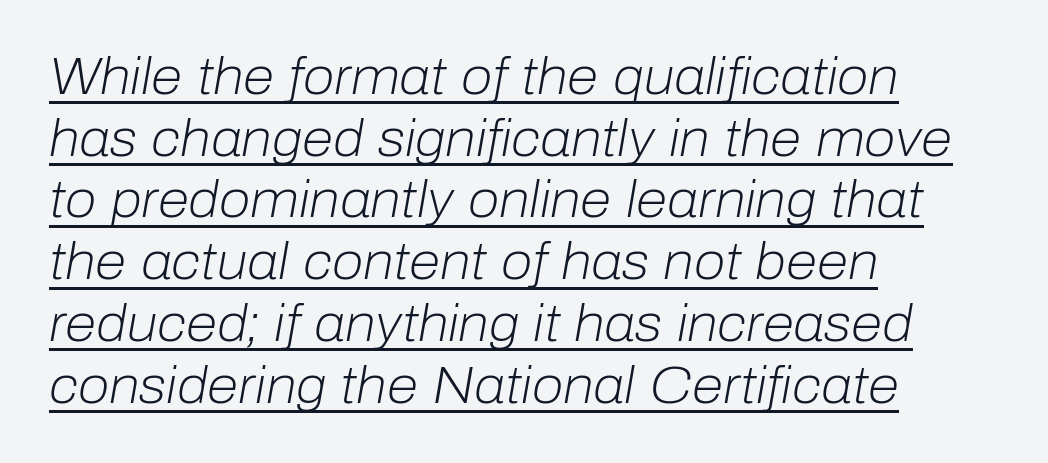
The image shows 51 px light type, italic (leaning right); set left-aligned, line spacing 1.21x, normal letter spacing, underlined; low stroke contrast and a medium x-height.
